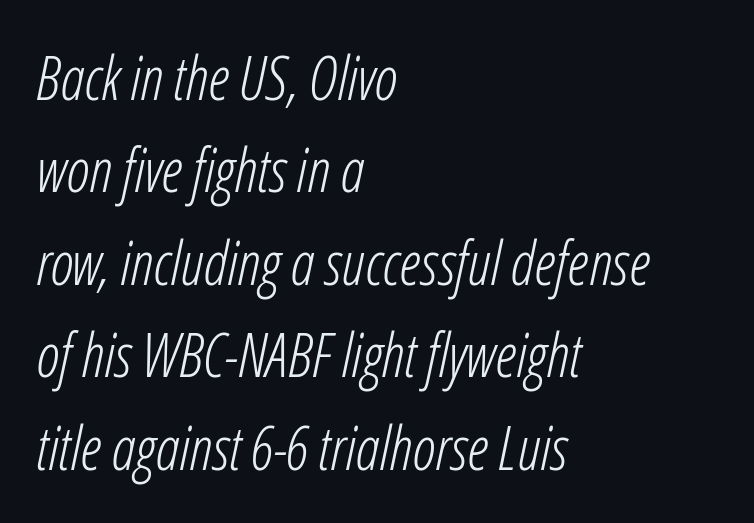
{"italic": "yes", "lean": "right", "slant_degrees": 12, "bold": "no", "weight": "light", "width": "condensed", "stroke_contrast": "low", "x_height": "medium", "monospaced": "no", "underline": "no", "align": "left", "line_spacing": "normal", "line_spacing_ratio": 1.54, "letter_spacing": "normal", "letter_spacing_em": 0.0, "glyph_px": 60}
